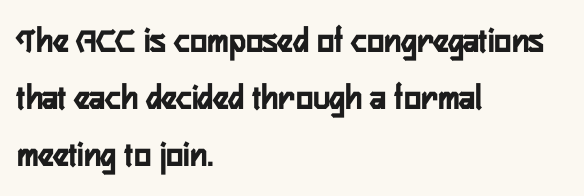
The image shows 36 px semibold, condensed sans-serif type, upright; set left-aligned, normal line spacing (1.59x), normal letter spacing, not underlined; low stroke contrast and a medium x-height.
